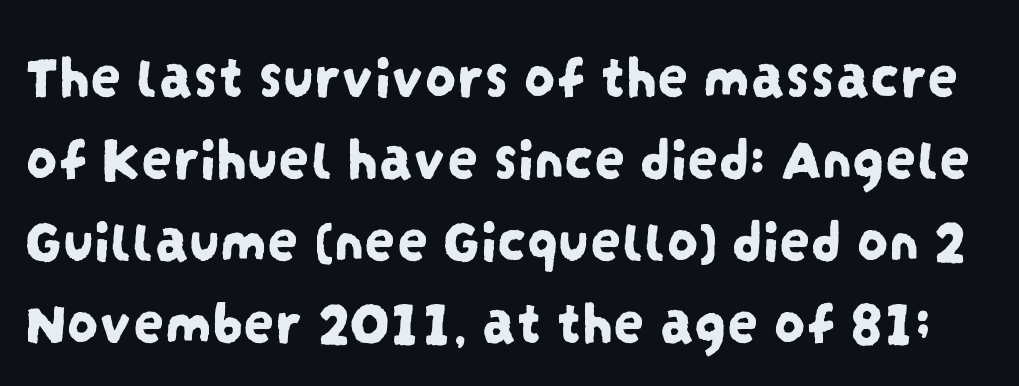
Q: Is the typeface a serif or a sans-serif typeface? A: Sans-serif.
Q: Is the text underlined? A: No.
Q: Is the spacing between letters normal or unusually wide? A: Normal.
Q: Is the spacing between lines tight, normal or loose? A: Normal.
Q: Width (condensed, normal, or wide)? A: Condensed.
Q: Stroke contrast? A: Low.
Q: x-height? A: Large.
Q: Monospaced? A: No.
